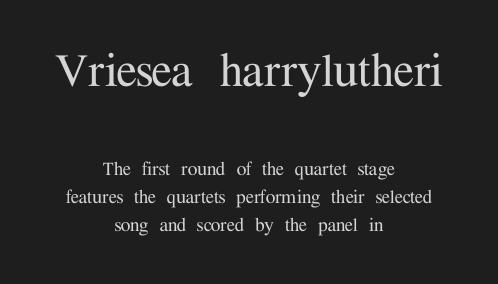
Q: Is the text italic (slanted)? A: No, it is upright.
Q: Is the typeface a serif or a sans-serif typeface? A: Serif.
Q: Is the text underlined? A: No.
Q: How is the paragraph aligned? A: Centered.
Q: Is the spacing between letters normal or unusually wide? A: Normal.
Q: Is the spacing between lines tight, normal or loose? A: Normal.
Q: Which block of text is set in a larger size, the first (top) or the second (bottom)? A: The first (top) one.
Q: Width (condensed, normal, or wide)? A: Normal.
Q: Stroke contrast? A: Medium.
Q: x-height? A: Medium.
Q: Monospaced? A: No.
